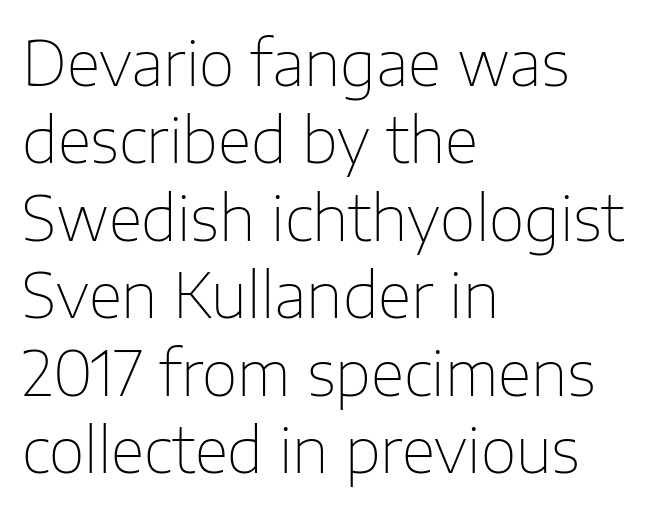
Line spacing here is normal. No feet cap the strokes, marking this as sans-serif type. Counters stay open thanks to moderate or lighter strokes. The font's upright variant was chosen for this text. Unmarked baselines from the first word to the last. The rendering uses natural spacing where letterforms have individual widths.
